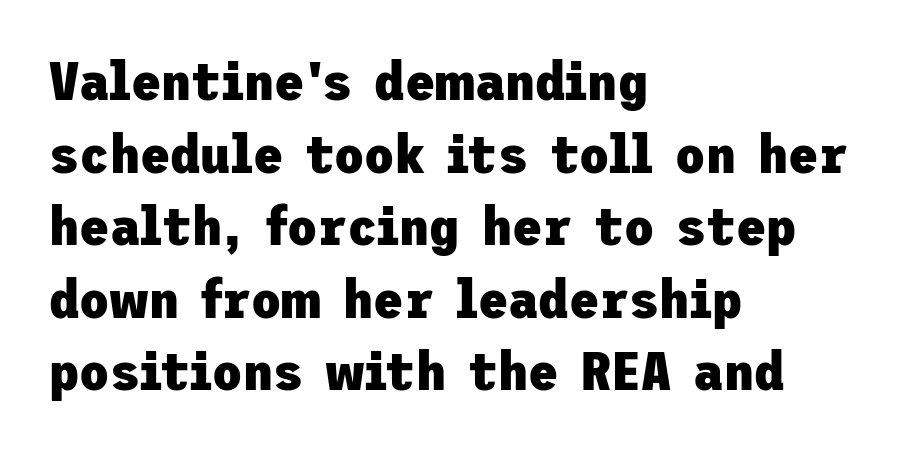
{"serif": "no", "italic": "no", "bold": "yes", "weight": "heavy", "width": "normal", "stroke_contrast": "low", "x_height": "medium", "underline": "no", "align": "left", "line_spacing": "normal", "line_spacing_ratio": 1.32, "letter_spacing": "normal", "letter_spacing_em": 0.0, "glyph_px": 55}
